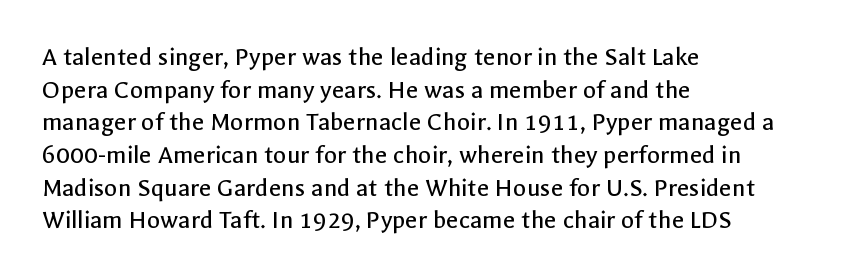
The image shows 27 px text type, upright; set left-aligned, line spacing 1.21x, normal letter spacing, not underlined.
